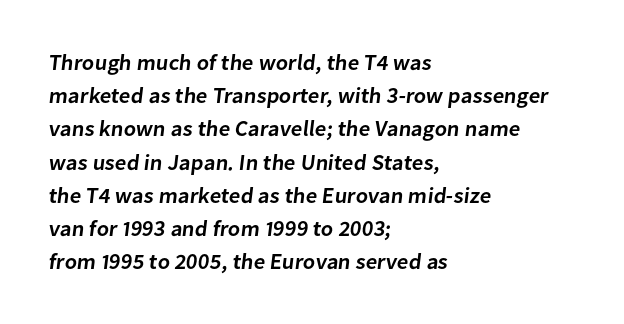
These lines are set flush left with a ragged right edge. Words float on clear page, feet unadorned. The rendering keeps characters at their native spacing. Notice how descenders clear the ascenders below comfortably — that's standard leading.
